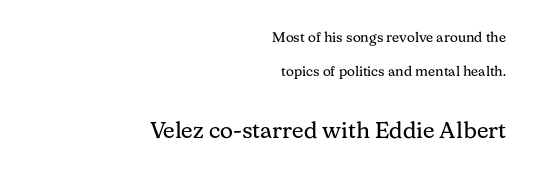
Q: Is the text bold? A: No.
Q: Is the text italic (slanted)? A: No, it is upright.
Q: Is the text underlined? A: No.
Q: How is the paragraph aligned? A: Right-aligned.
Q: Is the spacing between letters normal or unusually wide? A: Normal.
Q: Is the spacing between lines tight, normal or loose? A: Loose.
Q: Which block of text is set in a larger size, the first (top) or the second (bottom)? A: The second (bottom) one.
